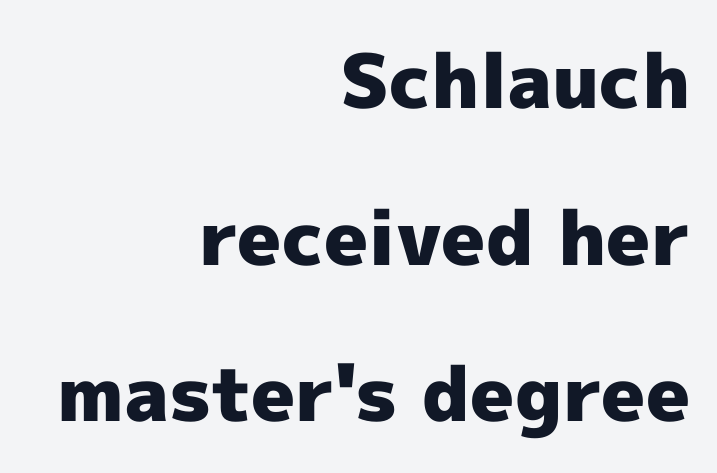
The font family rendered here belongs to the sans-serif group. Thick stems and heavy bowls — unmistakably bold. A student would call this right alignment; a typographer would say flush right, rag left. Character widths vary here, with narrow letters taking less room than wide ones. Ordinary non-slanted type is in use.
